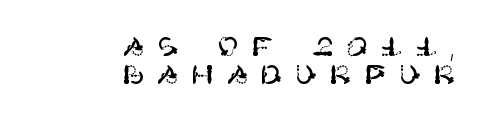
Q: Is the text italic (slanted)? A: No, it is upright.
Q: Is the text underlined? A: No.
Q: How is the paragraph aligned? A: Right-aligned.
Q: Is the spacing between letters normal or unusually wide? A: Unusually wide.
Q: Is the spacing between lines tight, normal or loose? A: Tight.
